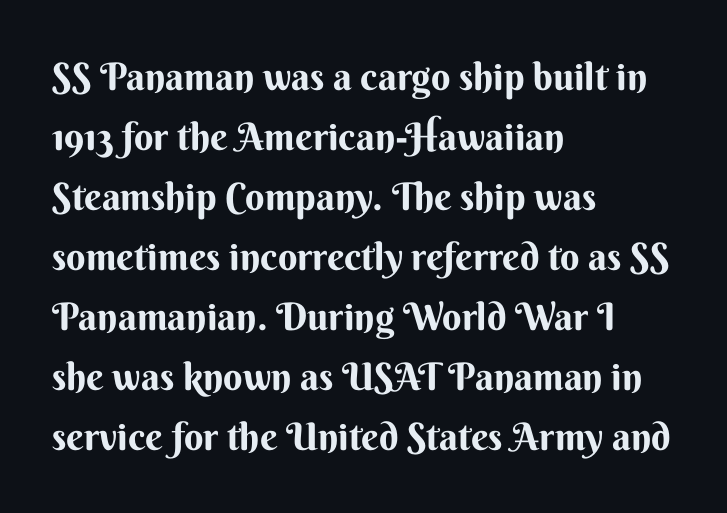
Q: Is the text bold? A: Yes.
Q: Is the text italic (slanted)? A: No, it is upright.
Q: Is the typeface a serif or a sans-serif typeface? A: Sans-serif.
Q: Is the text underlined? A: No.
Q: How is the paragraph aligned? A: Left-aligned.
Q: Is the spacing between letters normal or unusually wide? A: Normal.
Q: Is the spacing between lines tight, normal or loose? A: Normal.
Q: Width (condensed, normal, or wide)? A: Normal.
Q: Stroke contrast? A: Medium.
Q: x-height? A: Small.
Q: Monospaced? A: No.
